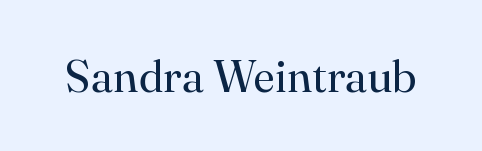
The image shows 45 px regular-weight serif type, upright; set normal letter spacing, not underlined; high stroke contrast and a small x-height.
